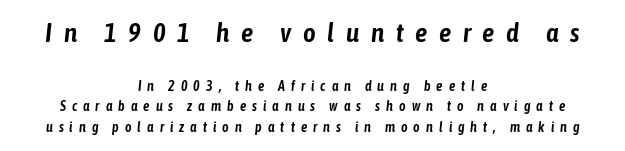
Q: Is the text italic (slanted)? A: Yes, it leans right by about 6 degrees.
Q: Is the text underlined? A: No.
Q: How is the paragraph aligned? A: Centered.
Q: Is the spacing between letters normal or unusually wide? A: Unusually wide.
Q: Is the spacing between lines tight, normal or loose? A: Normal.
Q: Which block of text is set in a larger size, the first (top) or the second (bottom)? A: The first (top) one.
